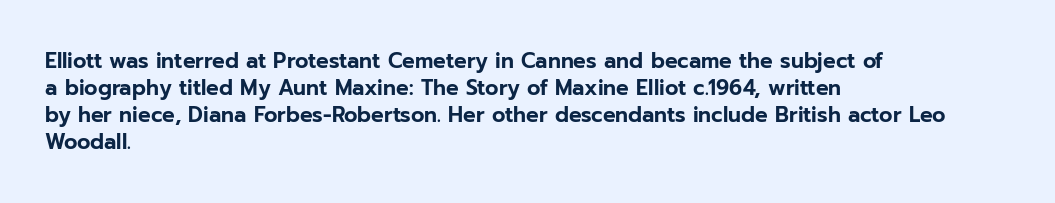
{"italic": "no", "underline": "no", "align": "left", "line_spacing": "normal", "line_spacing_ratio": 1.28, "letter_spacing": "normal", "letter_spacing_em": 0.0, "glyph_px": 21}
